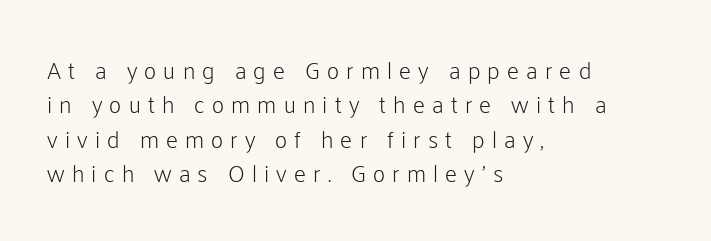
The image shows 24 px text type, upright; set left-aligned, normal line spacing (1.43x), unusually wide letter spacing (+0.3 em), not underlined.
